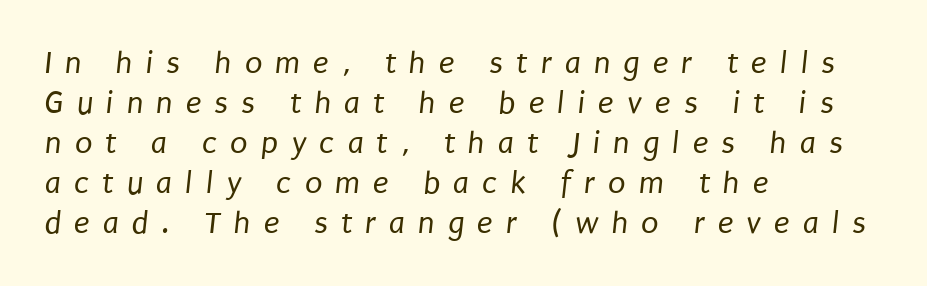
The image shows 32 px regular-weight, condensed sans-serif type; set left-aligned, normal line spacing (1.25x), unusually wide letter spacing (+0.41 em), not underlined; low stroke contrast and a large x-height.
